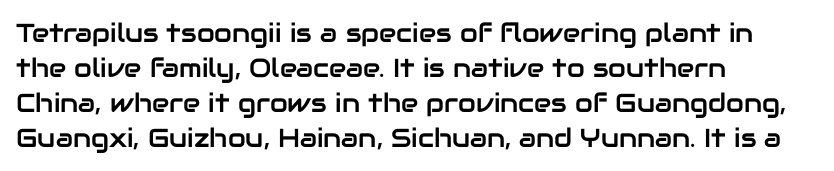
{"italic": "no", "underline": "no", "align": "left", "line_spacing": "normal", "line_spacing_ratio": 1.34, "letter_spacing": "normal", "letter_spacing_em": 0.0, "glyph_px": 26}
